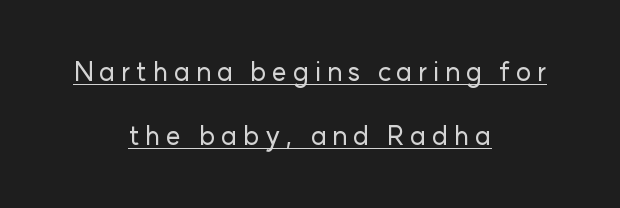
The image shows 26 px text type, upright; set centered, loose line spacing (2.48x), unusually wide letter spacing (+0.22 em), underlined.
